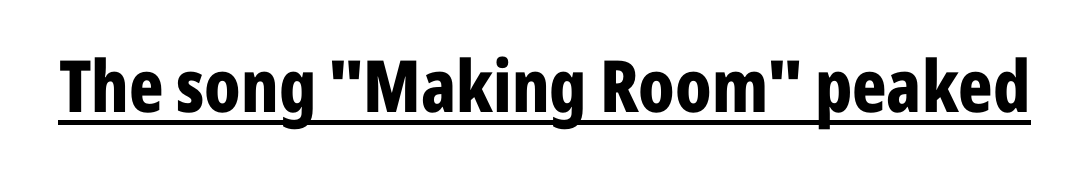
{"serif": "no", "italic": "no", "bold": "yes", "weight": "bold", "width": "condensed", "stroke_contrast": "low", "x_height": "medium", "monospaced": "no", "underline": "yes", "letter_spacing": "normal", "letter_spacing_em": 0.0, "glyph_px": 72}
